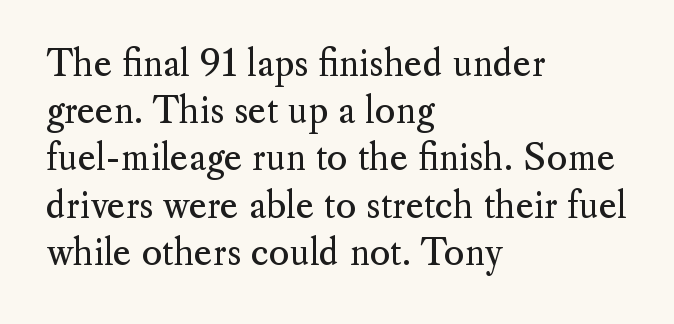
A classic flush-left, rag-right setting is used for this passage. The passage shown is typeset with a serif family. The rendering uses natural spacing where letterforms have individual widths. Beneath every word, the page is bare. Weight: in the light-to-regular range.
